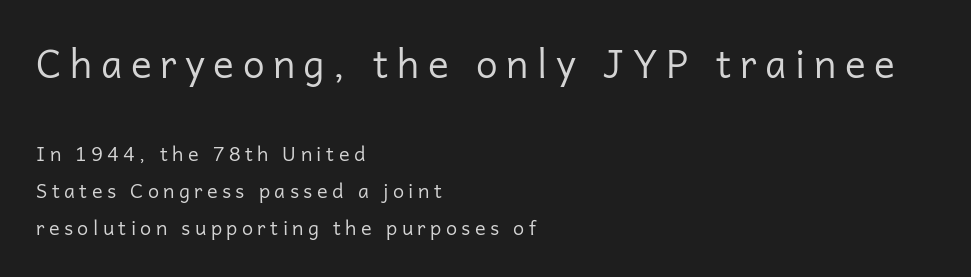
The image shows 39 px regular-weight sans-serif type, upright; set left-aligned, line spacing 1.85x, unusually wide letter spacing (+0.22 em), not underlined; the first (top) block is 1.95x larger; low stroke contrast and a medium x-height.
